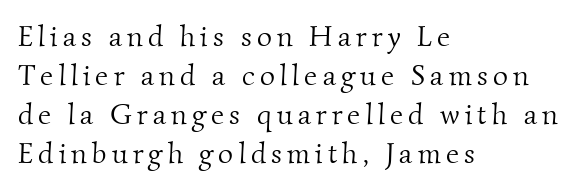
The image shows 29 px light serif type; set left-aligned, normal line spacing (1.35x), not underlined; medium stroke contrast and a small x-height.
